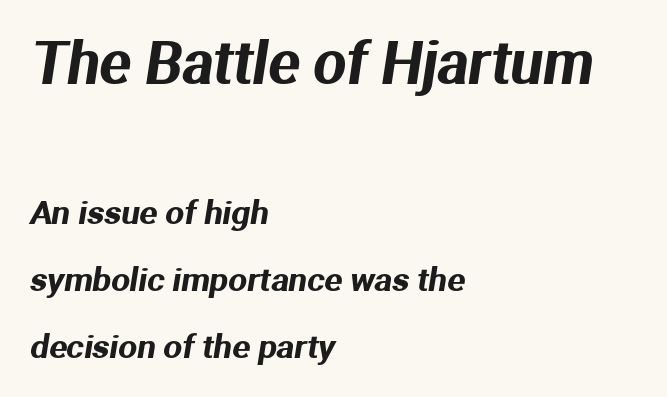
You could call the tracking neutral — neither tight nor loose. You could not count columns in this text — the font is proportionally spaced. The zone under the glyphs is completely vacant. Loosely led — the rows are spread out. Where is the straight margin? On the left.
